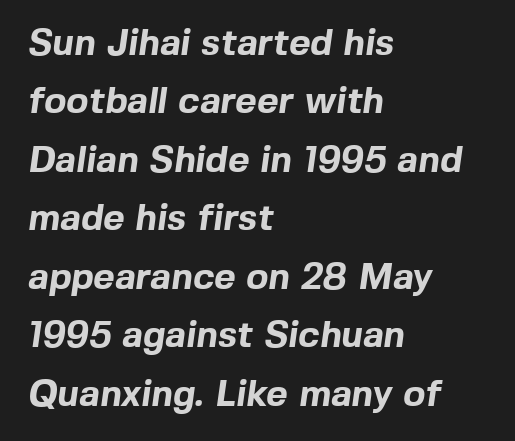
{"serif": "no", "bold": "yes", "weight": "bold", "width": "normal", "x_height": "medium", "monospaced": "no", "underline": "no", "align": "left", "line_spacing": "normal", "line_spacing_ratio": 1.58, "letter_spacing": "normal", "letter_spacing_em": 0.0, "glyph_px": 37}
